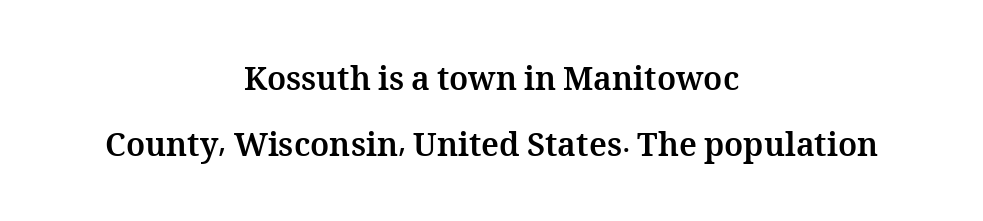
{"italic": "no", "bold": "yes", "weight": "bold", "width": "normal", "stroke_contrast": "medium", "x_height": "medium", "monospaced": "no", "underline": "no", "align": "center", "line_spacing": "loose", "line_spacing_ratio": 2.06, "letter_spacing": "normal", "letter_spacing_em": 0.0, "glyph_px": 32}
